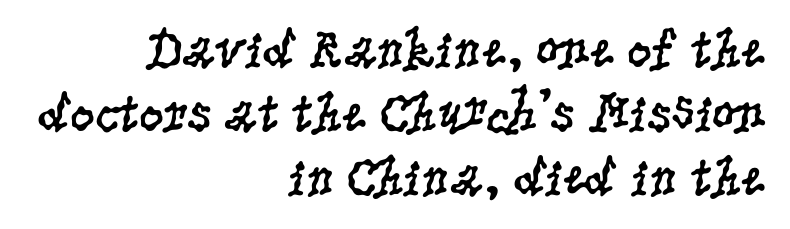
{"serif": "yes", "bold": "no", "weight": "regular", "width": "condensed", "stroke_contrast": "low", "x_height": "large", "monospaced": "no", "underline": "no", "align": "right", "line_spacing_ratio": 1.16, "letter_spacing": "normal", "letter_spacing_em": 0.0, "glyph_px": 55}
